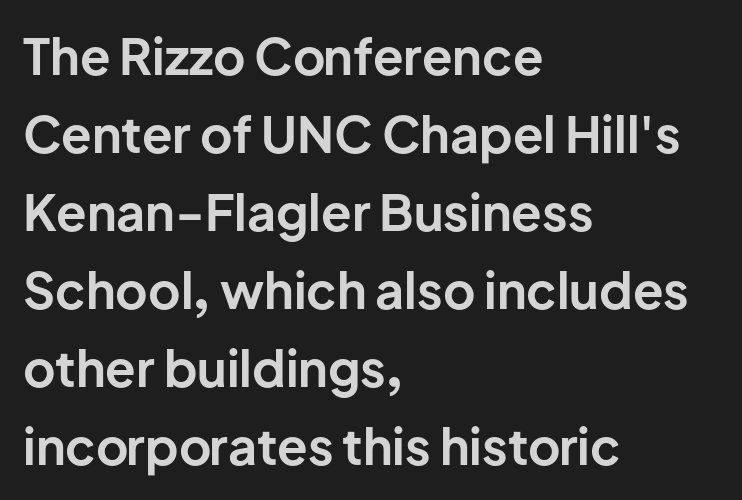
The image shows 50 px bold sans-serif type, upright; set left-aligned, normal line spacing (1.56x), normal letter spacing, not underlined; low stroke contrast and a medium x-height.
